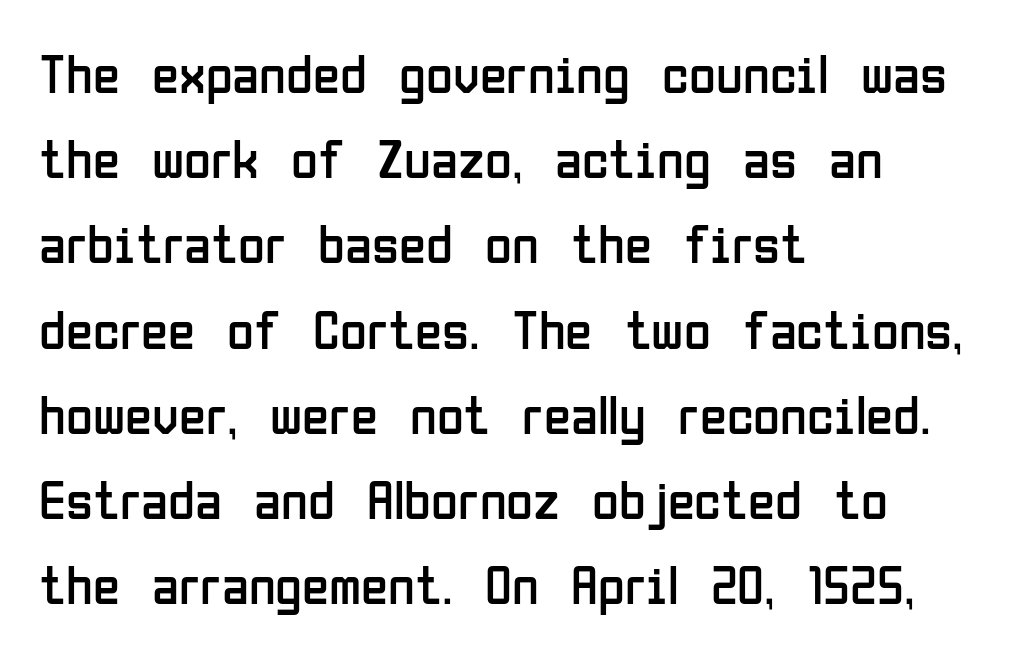
Compared with typical body copy, the letter spacing here is the same. Students, observe: this is what conventionally led text looks like. The passage shown is not underscored anywhere. This is not heavy type; no bold has been used. Each letter keeps its own natural width here, so spacing adapts to shape. Which margin do the lines hug? The left one — the right edge is uneven.
